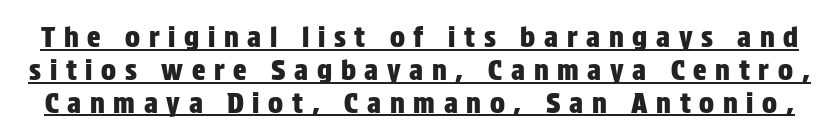
{"serif": "no", "italic": "no", "width": "condensed", "stroke_contrast": "low", "x_height": "large", "monospaced": "no", "underline": "yes", "line_spacing_ratio": 1.17, "letter_spacing": "wide", "letter_spacing_em": 0.31, "glyph_px": 28}
